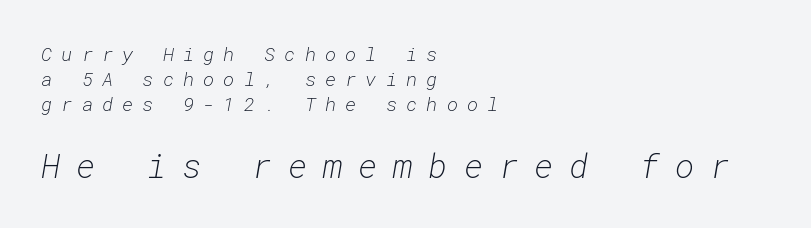
Q: Is the text bold? A: No.
Q: Is the text italic (slanted)? A: Yes, it leans right by about 10 degrees.
Q: Is the text underlined? A: No.
Q: How is the paragraph aligned? A: Left-aligned.
Q: Is the spacing between letters normal or unusually wide? A: Unusually wide.
Q: Is the spacing between lines tight, normal or loose? A: Normal.
Q: Which block of text is set in a larger size, the first (top) or the second (bottom)? A: The second (bottom) one.
Q: Width (condensed, normal, or wide)? A: Normal.
Q: Stroke contrast? A: Low.
Q: x-height? A: Medium.
Q: Monospaced? A: Yes.
